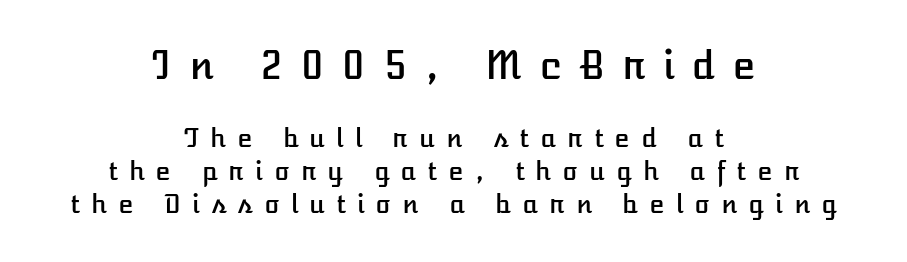
The image shows 38 px text type, upright; set centered, normal line spacing (1.32x), unusually wide letter spacing (+0.45 em), not underlined; the first (top) block is 1.52x larger; low stroke contrast and a medium x-height.
